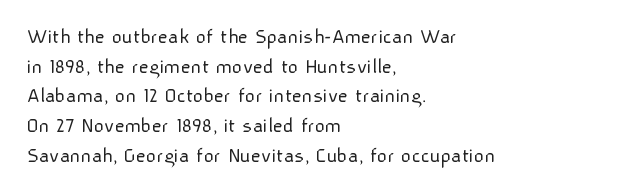
Unmarked baselines from the first word to the last. The designer left line spacing at the default. The rendering anchors every line to the left-hand side. The gaps between neighbouring characters are ordinary and unremarkable. The type sits square on the baseline with zero lean.
